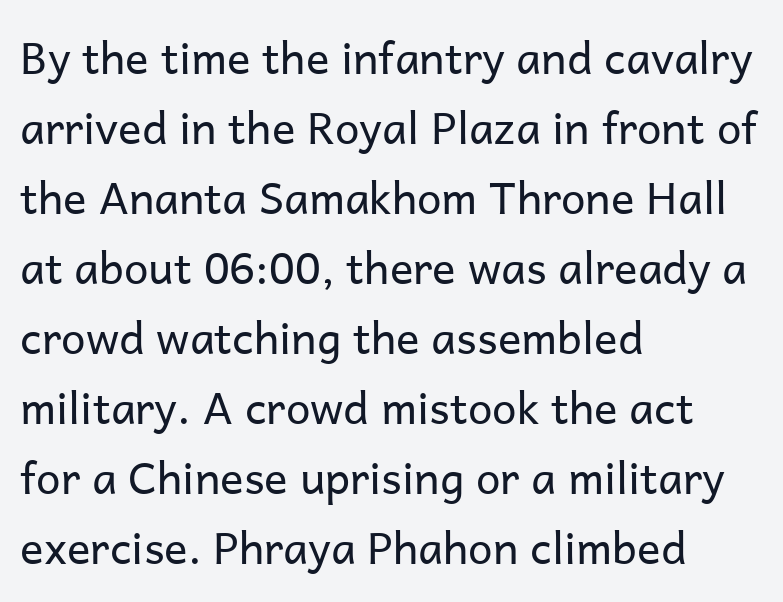
{"serif": "no", "italic": "no", "bold": "no", "weight": "regular", "width": "normal", "stroke_contrast": "low", "x_height": "medium", "monospaced": "no", "underline": "no", "align": "left", "line_spacing": "normal", "line_spacing_ratio": 1.59, "letter_spacing": "normal", "letter_spacing_em": 0.0, "glyph_px": 44}
